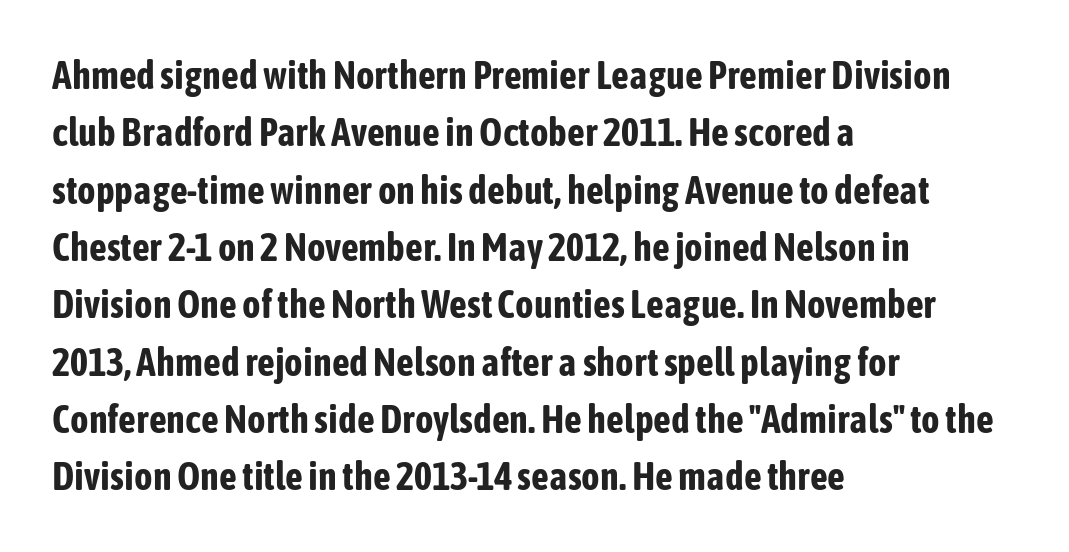
{"serif": "no", "italic": "no", "bold": "yes", "weight": "bold", "width": "condensed", "stroke_contrast": "low", "x_height": "medium", "monospaced": "no", "underline": "no", "align": "left", "line_spacing": "normal", "line_spacing_ratio": 1.47, "letter_spacing": "normal", "letter_spacing_em": 0.0, "glyph_px": 39}
